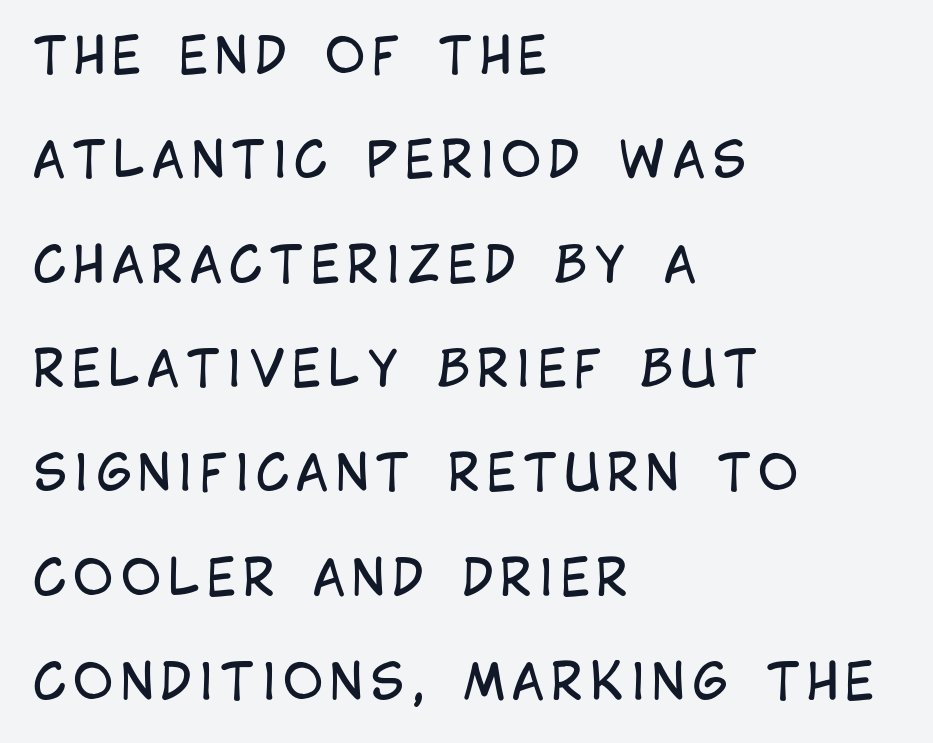
Q: Is the text bold? A: No.
Q: Is the text italic (slanted)? A: No, it is upright.
Q: Is the typeface a serif or a sans-serif typeface? A: Sans-serif.
Q: Is the text underlined? A: No.
Q: How is the paragraph aligned? A: Left-aligned.
Q: Is the spacing between lines tight, normal or loose? A: Loose.
Q: Width (condensed, normal, or wide)? A: Condensed.
Q: Stroke contrast? A: Low.
Q: x-height? A: Large.
Q: Monospaced? A: No.
